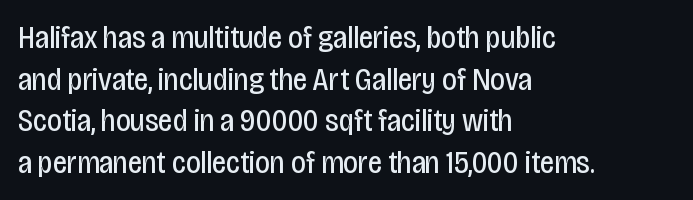
{"serif": "no", "italic": "no", "bold": "no", "weight": "regular", "width": "condensed", "stroke_contrast": "low", "x_height": "large", "monospaced": "no", "underline": "no", "align": "left", "line_spacing": "normal", "line_spacing_ratio": 1.3, "letter_spacing": "normal", "letter_spacing_em": 0.0, "glyph_px": 32}
